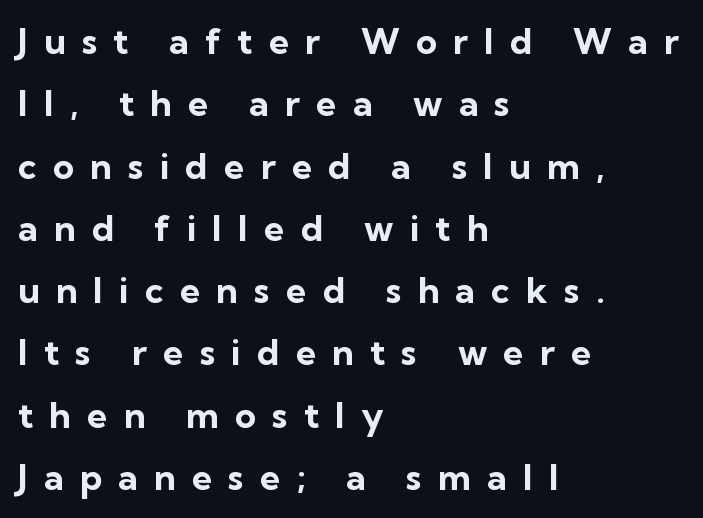
Q: Is the text bold? A: Yes.
Q: Is the text italic (slanted)? A: No, it is upright.
Q: Is the typeface a serif or a sans-serif typeface? A: Sans-serif.
Q: Is the text underlined? A: No.
Q: How is the paragraph aligned? A: Left-aligned.
Q: Is the spacing between letters normal or unusually wide? A: Unusually wide.
Q: Width (condensed, normal, or wide)? A: Normal.
Q: Stroke contrast? A: Low.
Q: x-height? A: Medium.
Q: Monospaced? A: No.
